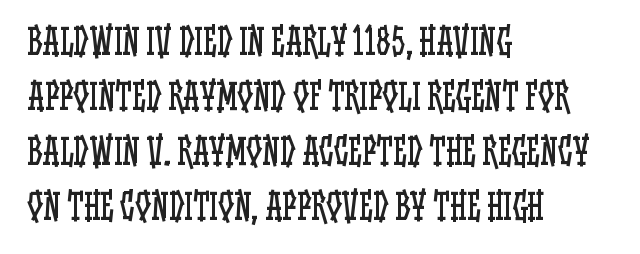
Each line starts at the same left margin while the right side varies. The rendering keeps characters at their native spacing. Heaviness? Minimal to ordinary, like unemphasized prose. Notice how descenders clear the ascenders below comfortably — that's standard leading.
